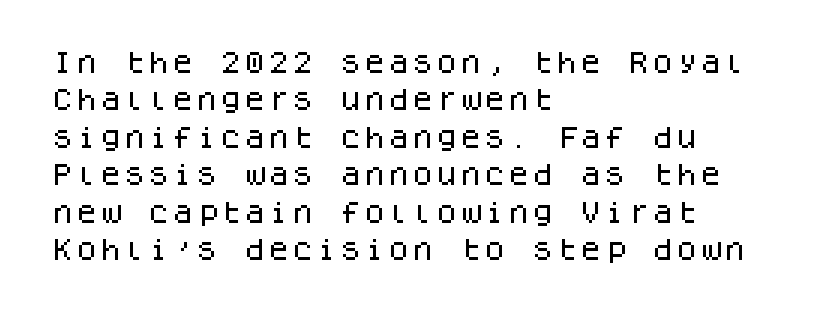
{"italic": "no", "underline": "no", "align": "left", "line_spacing": "normal", "line_spacing_ratio": 1.56, "letter_spacing": "normal", "letter_spacing_em": 0.0, "glyph_px": 24}
